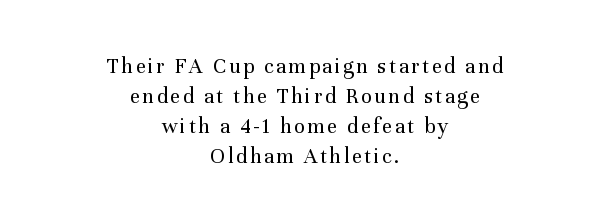
The image shows 22 px text type, upright; set centered, normal line spacing (1.37x), not underlined.
